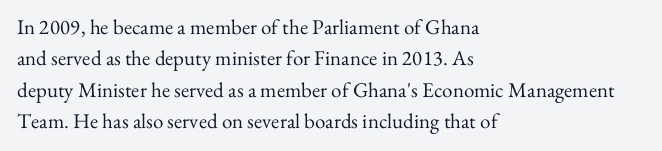
The image shows 21 px text type, upright; set left-aligned, normal line spacing (1.5x), normal letter spacing, not underlined.
